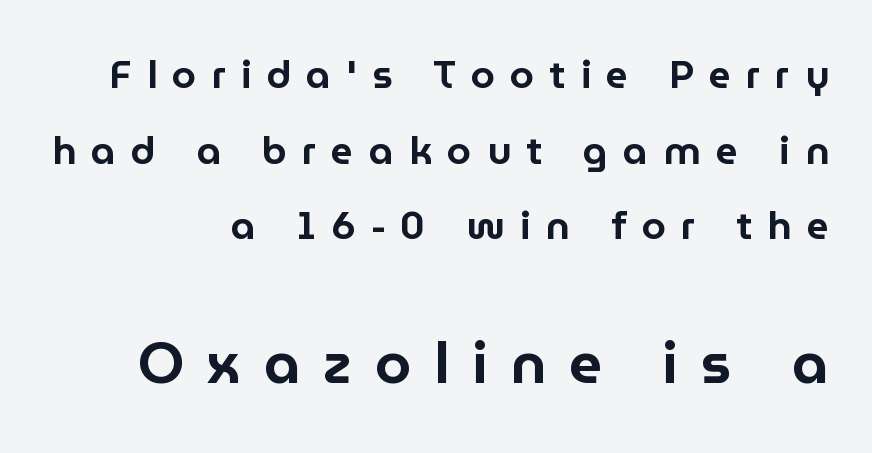
The image shows 58 px sans-serif type, upright; set right-aligned, loose line spacing (1.94x), unusually wide letter spacing (+0.39 em), not underlined; the second (bottom) block is 1.49x larger; low stroke contrast and a medium x-height.
